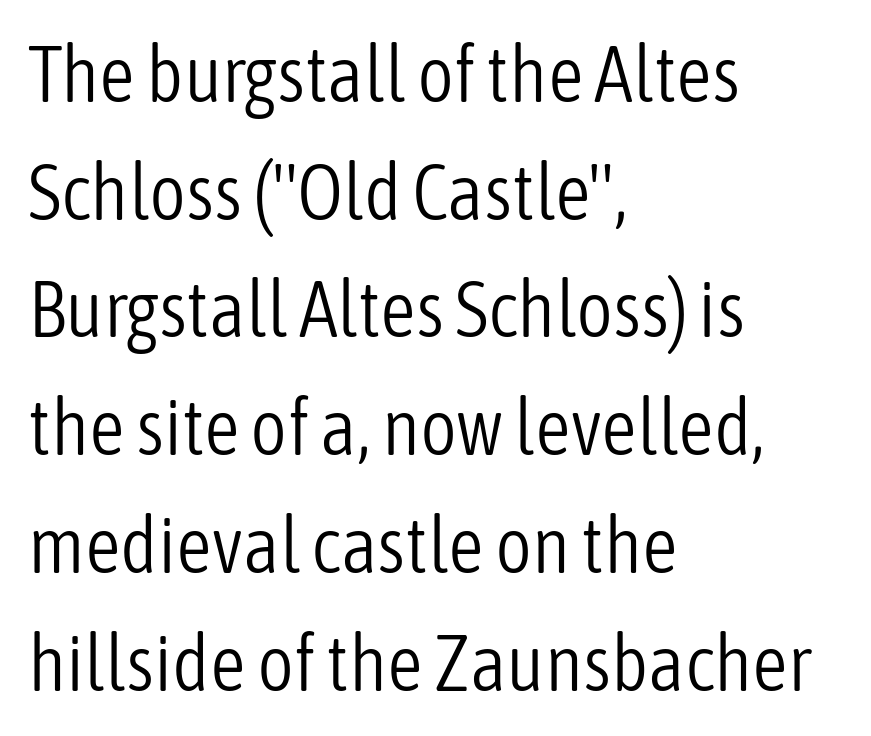
The image shows 79 px light, condensed sans-serif type, upright; set left-aligned, normal line spacing (1.49x), normal letter spacing, not underlined; low stroke contrast and a medium x-height.
